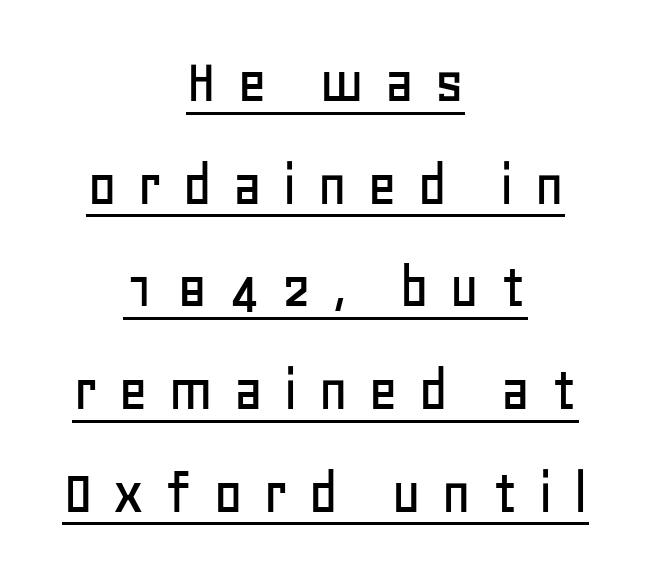
The image shows 65 px sans-serif type, upright; set centered, normal line spacing (1.58x), unusually wide letter spacing (+0.3 em), underlined; low stroke contrast and a large x-height.
